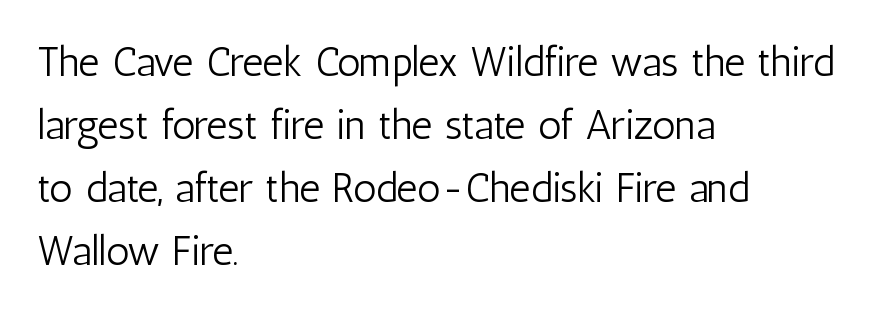
{"serif": "no", "italic": "no", "bold": "no", "weight": "light", "width": "condensed", "stroke_contrast": "low", "x_height": "medium", "monospaced": "no", "underline": "no", "align": "left", "line_spacing": "normal", "line_spacing_ratio": 1.54, "letter_spacing": "normal", "letter_spacing_em": 0.0, "glyph_px": 41}
